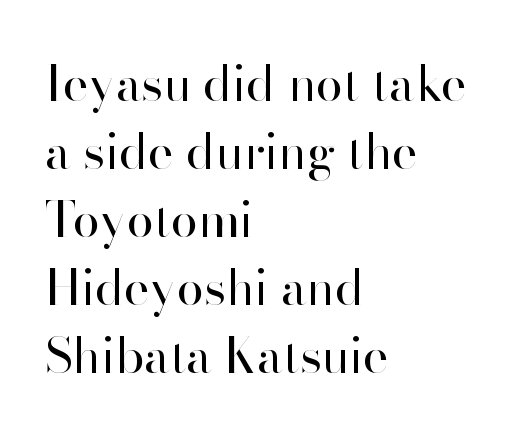
{"serif": "no", "italic": "no", "bold": "no", "weight": "regular", "width": "normal", "stroke_contrast": "high", "x_height": "small", "monospaced": "no", "underline": "no", "align": "left", "line_spacing": "normal", "line_spacing_ratio": 1.39, "letter_spacing": "normal", "letter_spacing_em": 0.0, "glyph_px": 49}
